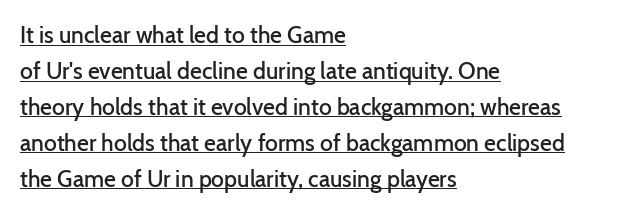
Short note: letters normally spaced. Has an underline been added? It has. Short and long lines alike share a common starting point at left. The passage shown stacks its lines at a standard gap. The letters stand straight up with perfectly vertical stems. Typesetter's note: demi weight, one step under bold.
